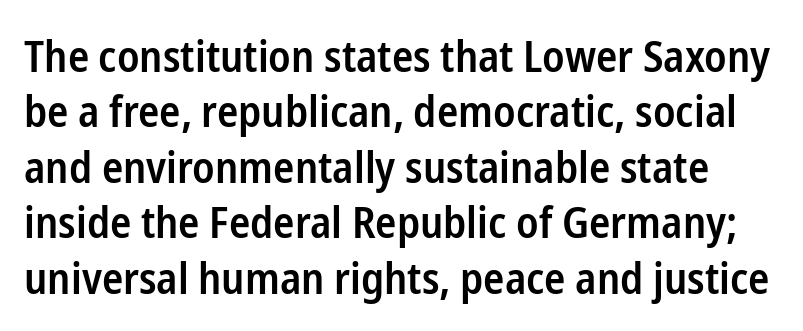
{"serif": "no", "italic": "no", "bold": "semi", "weight": "semibold", "width": "condensed", "stroke_contrast": "low", "x_height": "medium", "monospaced": "no", "underline": "no", "line_spacing": "normal", "line_spacing_ratio": 1.26, "letter_spacing": "normal", "letter_spacing_em": 0.0, "glyph_px": 44}
